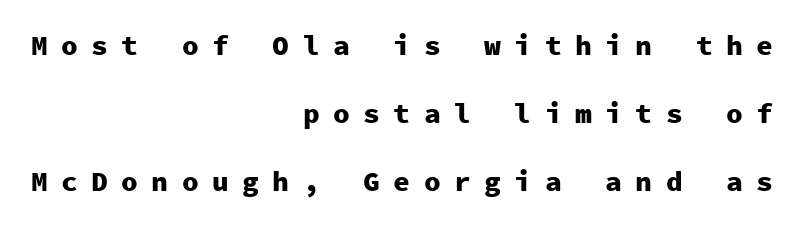
{"serif": "no", "italic": "no", "bold": "yes", "weight": "heavy", "width": "normal", "stroke_contrast": "low", "x_height": "medium", "monospaced": "yes", "underline": "no", "align": "right", "line_spacing": "loose", "line_spacing_ratio": 2.42, "letter_spacing": "wide", "letter_spacing_em": 0.48, "glyph_px": 28}
